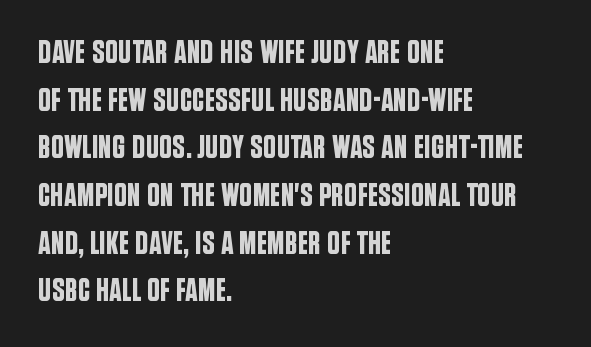
Rows of type keep a routine distance in the vertical direction. Varying glyph widths throughout — classic text-font behaviour. This rendering employs a face without finishing strokes, i.e., a sans-serif. Left-aligned paragraph, ragged on the right. Posture: vertical. The space beneath each line is pristine and unruled.
